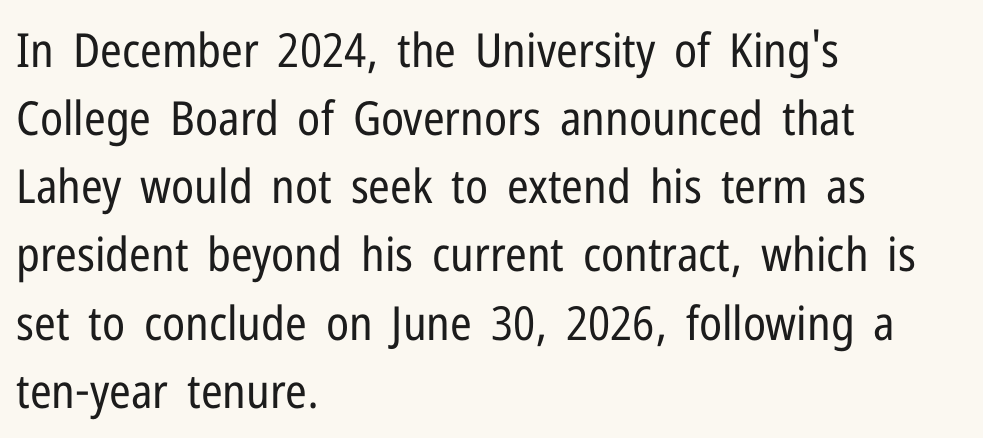
The rendering uses natural spacing where letterforms have individual widths. Letters rest on an invisible, unmarked baseline. Rows of type keep a routine distance in the vertical direction. Vertical stems look standard width or narrower in stroke. This is sans-serif lettering, the kind often seen on screens and signage. Posture: straight, roman, zero tilt.
